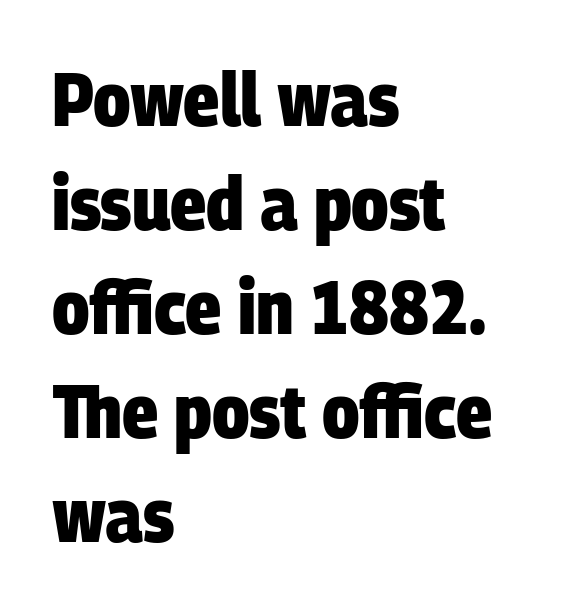
{"serif": "no", "bold": "yes", "weight": "heavy", "width": "condensed", "stroke_contrast": "low", "x_height": "large", "monospaced": "no", "underline": "no", "align": "left", "line_spacing": "normal", "line_spacing_ratio": 1.37, "letter_spacing": "normal", "letter_spacing_em": 0.0, "glyph_px": 76}
